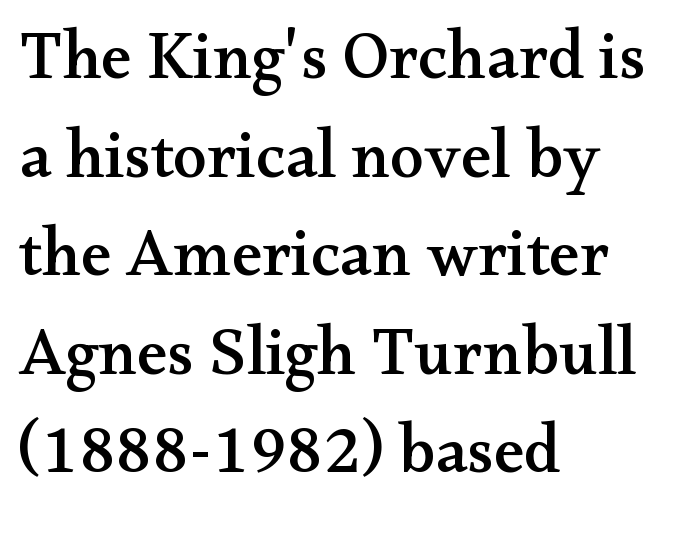
Reading down the block, your eye returns to a fixed left position each line. Character widths vary here, with narrow letters taking less room than wide ones. Vertical spacing — default. Each row of text sits above clean, open space. Honestly, the letter spacing is just normal — you wouldn't notice it.
